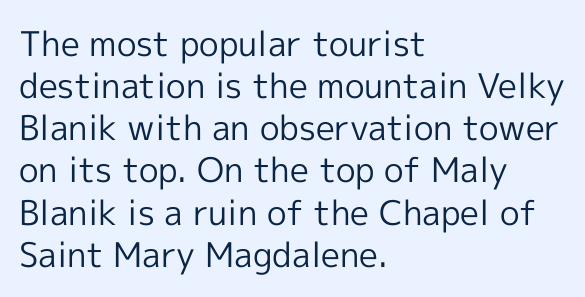
{"serif": "no", "italic": "no", "bold": "no", "weight": "regular", "width": "normal", "x_height": "medium", "monospaced": "no", "underline": "no", "align": "left", "line_spacing_ratio": 1.24, "letter_spacing": "normal", "letter_spacing_em": 0.0, "glyph_px": 34}
